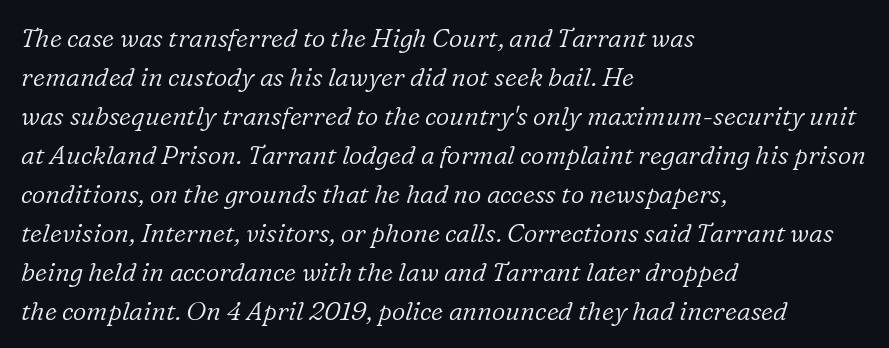
Caption: multi-line text, flush left, ragged right. Unmarked baselines from the first word to the last. Successive baselines arrive at the customary interval. The typesetting does not lean heavy: it is not bold.
